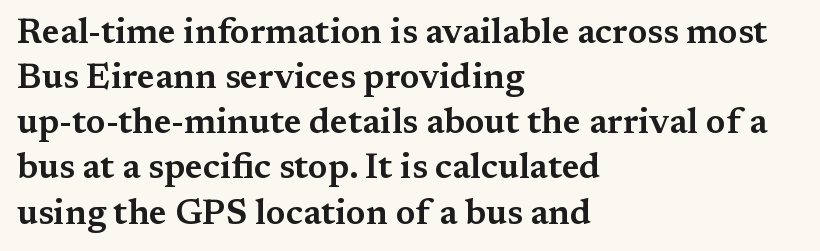
Q: Is the text italic (slanted)? A: No, it is upright.
Q: Is the typeface a serif or a sans-serif typeface? A: Serif.
Q: Is the text underlined? A: No.
Q: How is the paragraph aligned? A: Left-aligned.
Q: Is the spacing between letters normal or unusually wide? A: Normal.
Q: Is the spacing between lines tight, normal or loose? A: Normal.
Q: Width (condensed, normal, or wide)? A: Wide.
Q: Stroke contrast? A: Medium.
Q: x-height? A: Medium.
Q: Monospaced? A: No.
